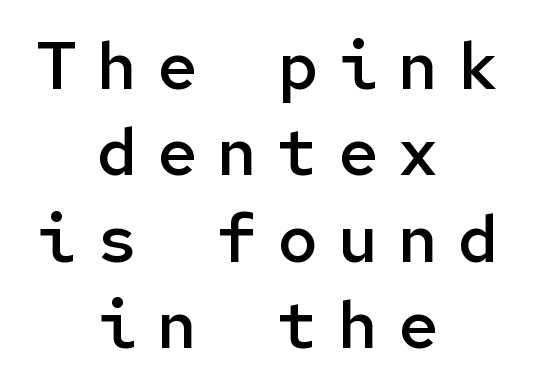
Q: Is the text bold? A: Semi-bold.
Q: Is the text italic (slanted)? A: No, it is upright.
Q: Is the typeface a serif or a sans-serif typeface? A: Sans-serif.
Q: Is the text underlined? A: No.
Q: How is the paragraph aligned? A: Centered.
Q: Is the spacing between letters normal or unusually wide? A: Unusually wide.
Q: Is the spacing between lines tight, normal or loose? A: Normal.
Q: Width (condensed, normal, or wide)? A: Normal.
Q: Stroke contrast? A: Low.
Q: x-height? A: Medium.
Q: Monospaced? A: Yes.
